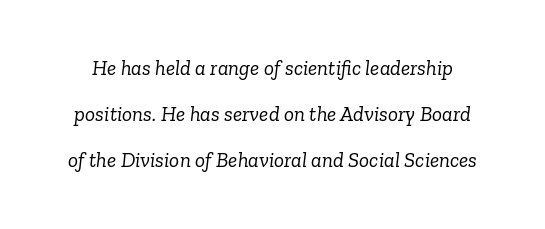
The image shows 21 px text type, italic (leaning right); set loose line spacing (2.2x), normal letter spacing, not underlined.
